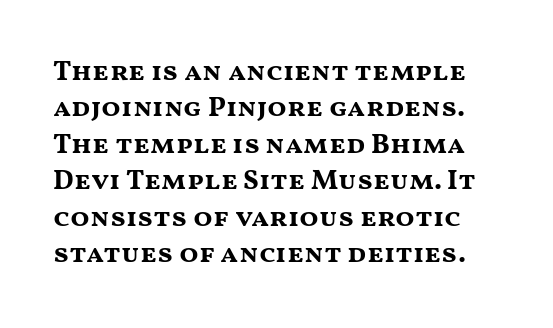
What's the leading like? Ordinary, nothing unusual. This rendering features lettering with no underline. This is the regular roman posture of the typeface. The gaps between neighbouring characters are ordinary and unremarkable. Typesetter's note: full bold, strokes at maximum text heaviness.
